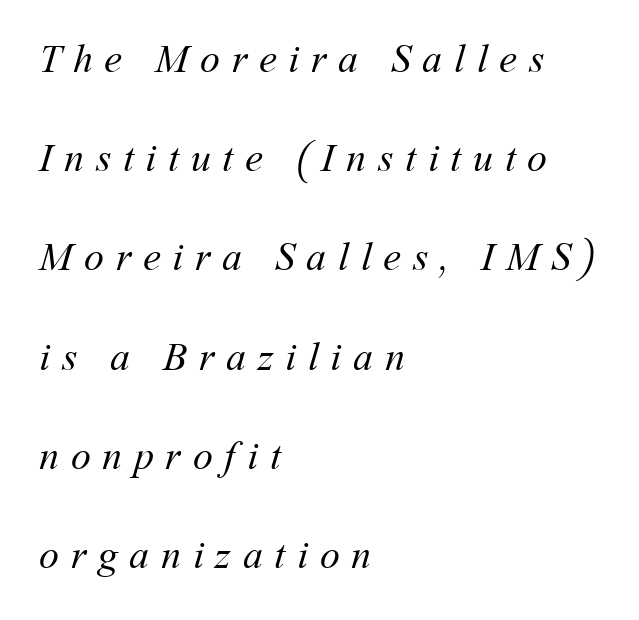
The space between consecutive lines is lavish. Nobody drew a line under any word here. This sample has the flowing, uneven cadence of proportional lettering. One-word summary of the alignment: left.
